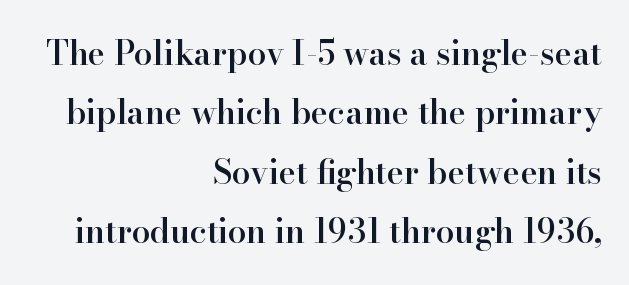
The image shows 33 px semibold serif type, upright; set right-aligned, line spacing 1.8x, normal letter spacing, not underlined; high stroke contrast and a small x-height.
